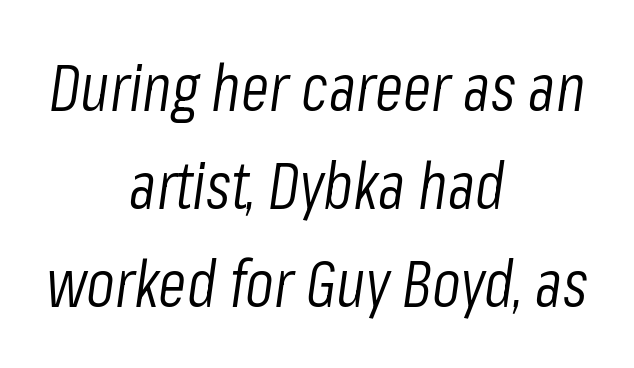
The image shows 65 px light, condensed type, italic (leaning right); set centered, normal line spacing (1.51x), normal letter spacing, not underlined; low stroke contrast and a medium x-height.
